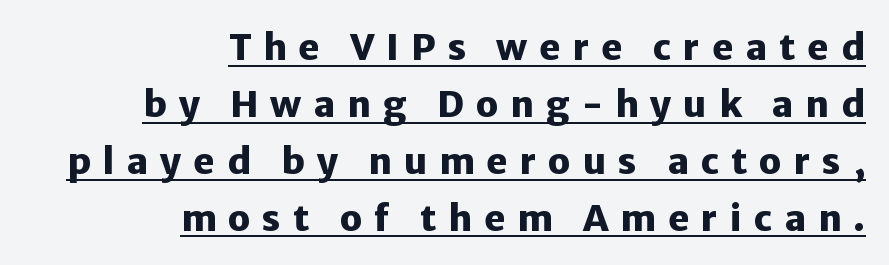
Q: Is the text bold? A: Yes.
Q: Is the text italic (slanted)? A: No, it is upright.
Q: Is the typeface a serif or a sans-serif typeface? A: Sans-serif.
Q: Is the text underlined? A: Yes.
Q: How is the paragraph aligned? A: Right-aligned.
Q: Is the spacing between letters normal or unusually wide? A: Unusually wide.
Q: Is the spacing between lines tight, normal or loose? A: Normal.
Q: Width (condensed, normal, or wide)? A: Normal.
Q: Stroke contrast? A: Low.
Q: x-height? A: Medium.
Q: Monospaced? A: No.
